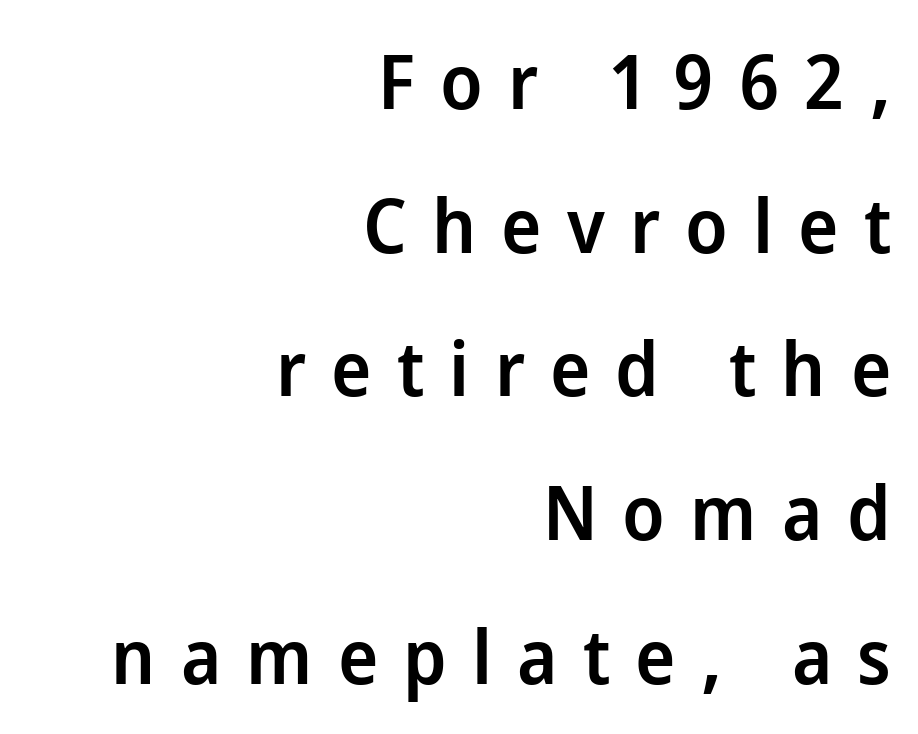
Q: Is the text bold? A: Semi-bold.
Q: Is the text italic (slanted)? A: No, it is upright.
Q: Is the typeface a serif or a sans-serif typeface? A: Sans-serif.
Q: Is the text underlined? A: No.
Q: How is the paragraph aligned? A: Right-aligned.
Q: Is the spacing between letters normal or unusually wide? A: Unusually wide.
Q: Width (condensed, normal, or wide)? A: Normal.
Q: Stroke contrast? A: Low.
Q: x-height? A: Medium.
Q: Monospaced? A: No.
